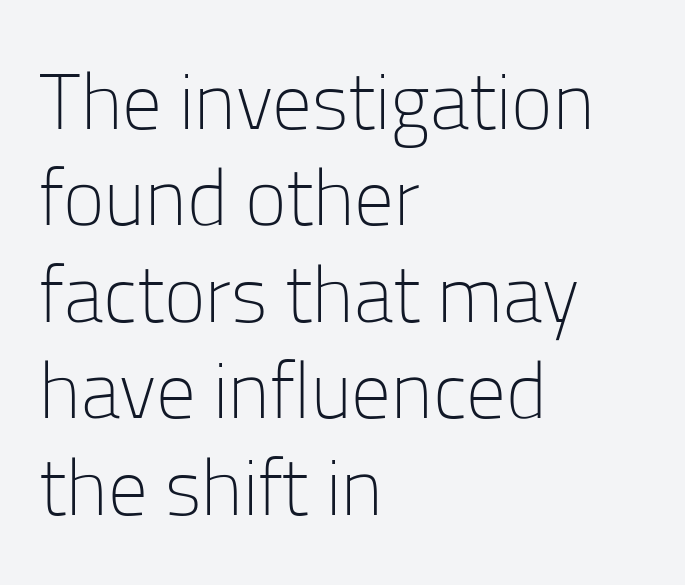
The lettering stays uniformly vertical, giving the passage a roman look. Horizontally, the lines are justified to the leading edge only. Think standard paragraph weight, or any step lighter than that. In terms of letterform style, serifs are entirely absent. This sample has the flowing, uneven cadence of proportional lettering. Nobody touched the tracking dial on this one.
